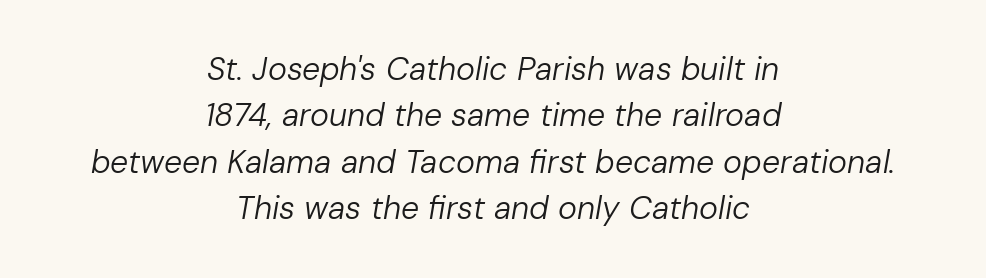
{"italic": "yes", "lean": "right", "slant_degrees": 10, "bold": "no", "weight": "regular", "width": "normal", "stroke_contrast": "low", "x_height": "medium", "monospaced": "no", "underline": "no", "align": "center", "line_spacing": "normal", "line_spacing_ratio": 1.45, "letter_spacing": "normal", "letter_spacing_em": 0.0, "glyph_px": 32}
